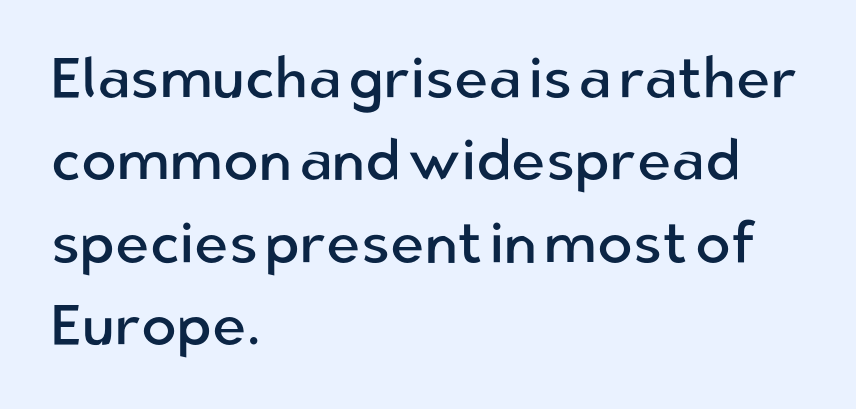
Q: Is the text bold? A: No.
Q: Is the text italic (slanted)? A: No, it is upright.
Q: Is the typeface a serif or a sans-serif typeface? A: Sans-serif.
Q: Is the text underlined? A: No.
Q: How is the paragraph aligned? A: Left-aligned.
Q: Is the spacing between letters normal or unusually wide? A: Normal.
Q: Is the spacing between lines tight, normal or loose? A: Normal.
Q: Width (condensed, normal, or wide)? A: Normal.
Q: Stroke contrast? A: Low.
Q: x-height? A: Medium.
Q: Monospaced? A: No.
